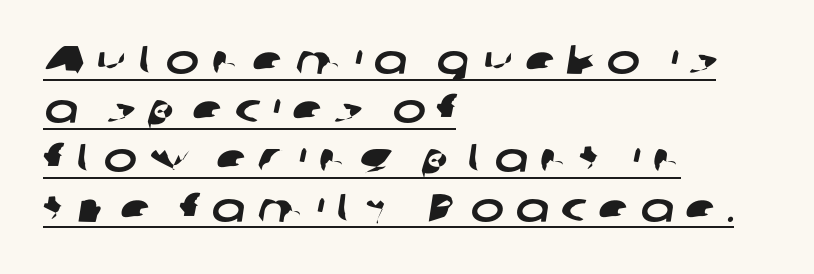
{"serif": "no", "width": "wide", "stroke_contrast": "low", "x_height": "medium", "monospaced": "no", "underline": "yes", "align": "left", "line_spacing_ratio": 1.23, "letter_spacing": "wide", "letter_spacing_em": 0.29, "glyph_px": 40}
